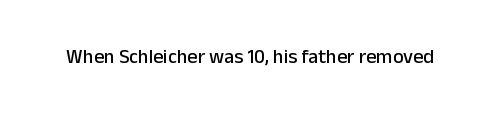
These lines keep a tight, regular rhythm from letter to letter. Unmarked baselines from the first word to the last. Italic: no, the glyphs are upright roman.
